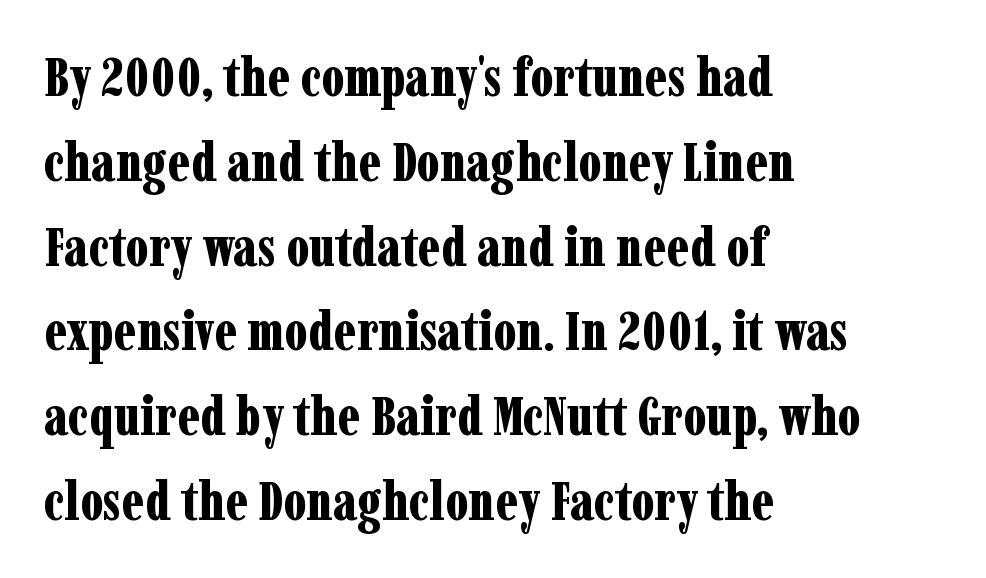
{"serif": "yes", "italic": "no", "bold": "yes", "weight": "bold", "width": "condensed", "stroke_contrast": "low", "x_height": "medium", "monospaced": "no", "underline": "no", "align": "left", "line_spacing": "normal", "line_spacing_ratio": 1.57, "letter_spacing": "normal", "letter_spacing_em": 0.0, "glyph_px": 54}
